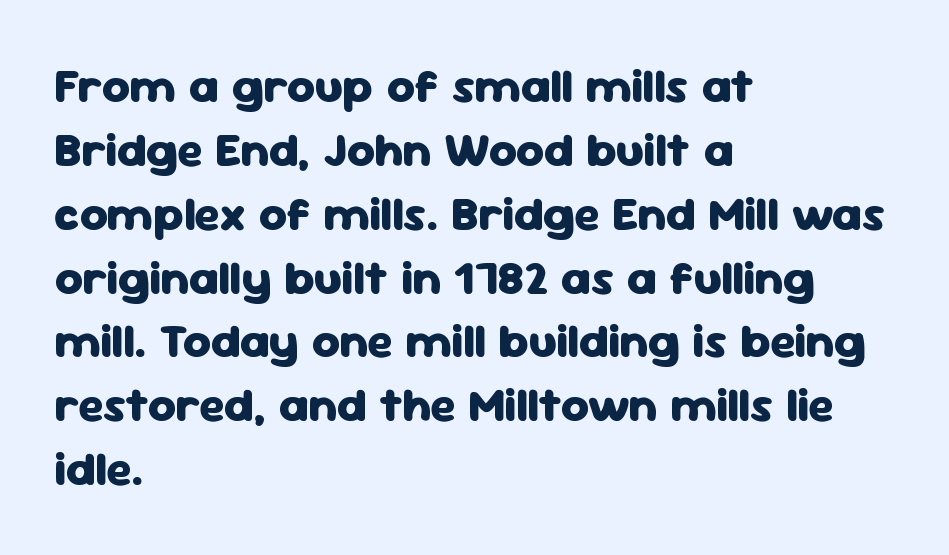
{"serif": "no", "italic": "no", "bold": "yes", "weight": "heavy", "width": "normal", "stroke_contrast": "low", "x_height": "medium", "monospaced": "no", "underline": "no", "align": "left", "line_spacing": "normal", "line_spacing_ratio": 1.33, "letter_spacing": "normal", "letter_spacing_em": 0.0, "glyph_px": 48}
